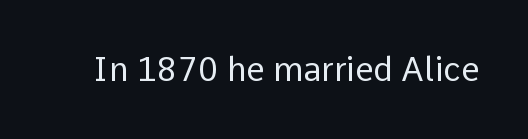
Q: Is the text bold? A: No.
Q: Is the text italic (slanted)? A: No, it is upright.
Q: Is the typeface a serif or a sans-serif typeface? A: Sans-serif.
Q: Is the text underlined? A: No.
Q: Is the spacing between letters normal or unusually wide? A: Normal.
Q: Width (condensed, normal, or wide)? A: Normal.
Q: Stroke contrast? A: Low.
Q: x-height? A: Medium.
Q: Monospaced? A: No.
